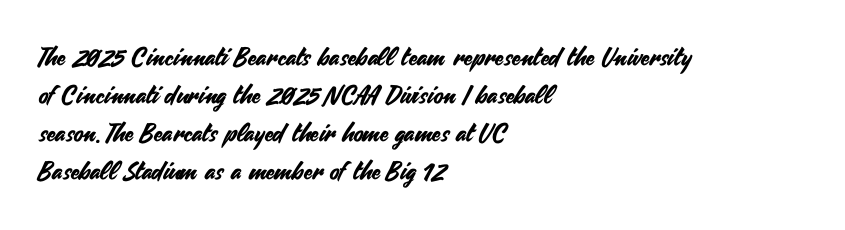
{"underline": "no", "align": "left", "line_spacing": "normal", "line_spacing_ratio": 1.52, "letter_spacing": "normal", "letter_spacing_em": 0.0, "glyph_px": 25}
